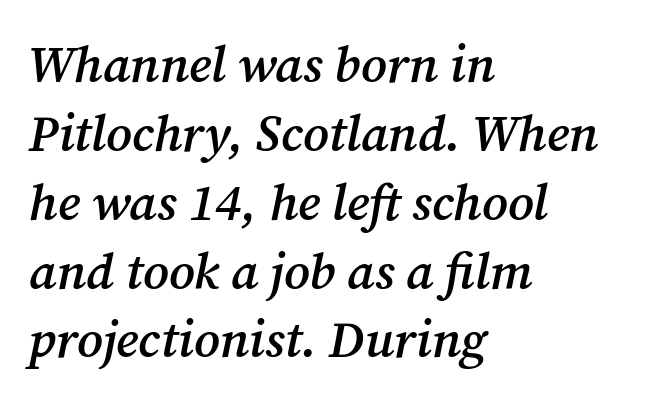
The image shows 51 px semibold serif type, italic (leaning right); set left-aligned, normal line spacing (1.35x), normal letter spacing, not underlined; medium stroke contrast and a medium x-height.
